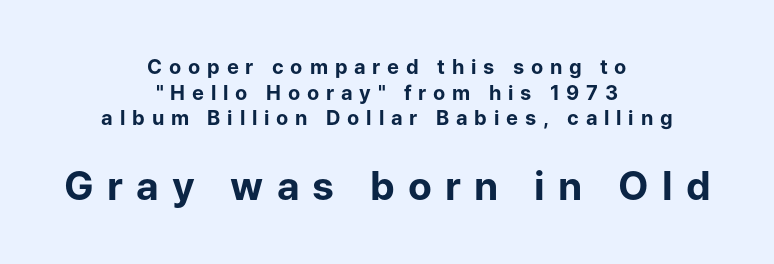
The image shows 39 px bold sans-serif type, upright; set centered, normal line spacing (1.28x), unusually wide letter spacing (+0.34 em), not underlined; the second (bottom) block is 1.95x larger; low stroke contrast and a medium x-height.
